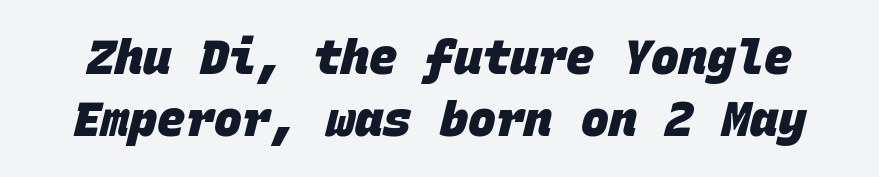
{"serif": "no", "bold": "yes", "weight": "heavy", "width": "normal", "stroke_contrast": "low", "x_height": "large", "monospaced": "yes", "underline": "no", "line_spacing": "normal", "line_spacing_ratio": 1.31, "letter_spacing": "normal", "letter_spacing_em": 0.0, "glyph_px": 47}
